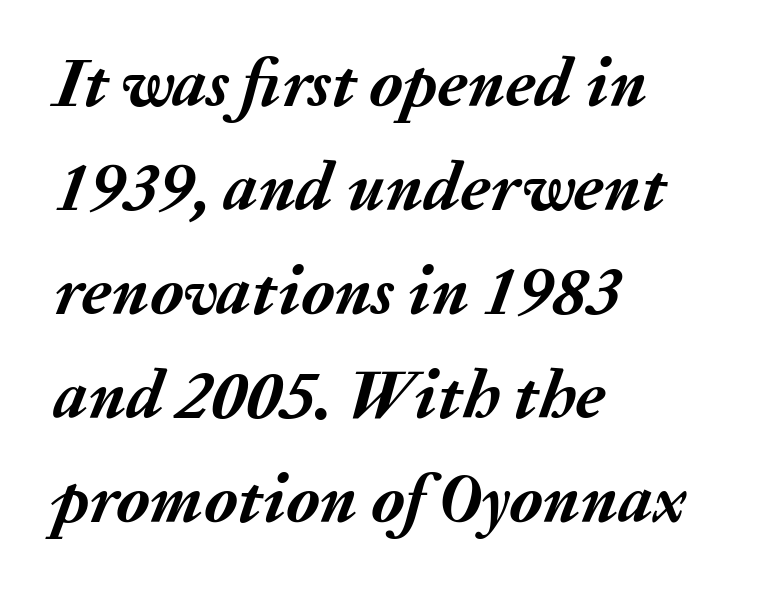
The typography opts for an oblique posture over an upright one. Unmarked baselines from the first word to the last. Caption: standard tracking, unaltered. What's the leading like? Ordinary, nothing unusual. Leftover space on each line is placed entirely after the last word. I'd describe the lettering as bold — thick and assertive.
